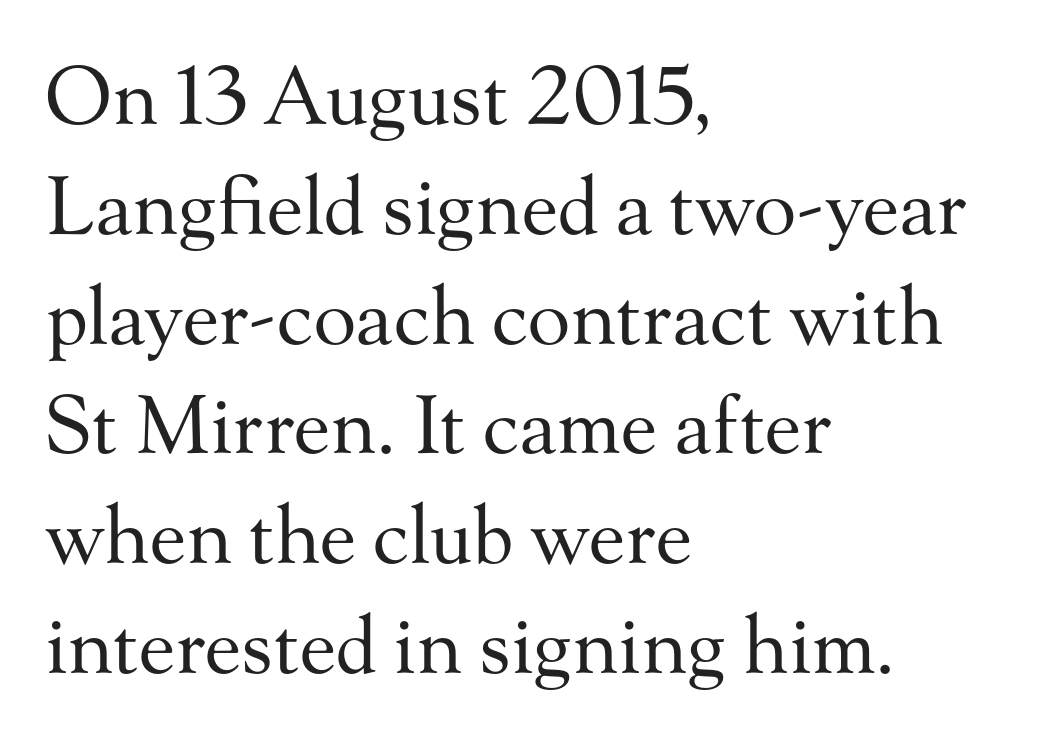
{"serif": "yes", "italic": "no", "bold": "no", "weight": "regular", "width": "normal", "stroke_contrast": "medium", "x_height": "small", "monospaced": "no", "underline": "no", "align": "left", "line_spacing": "normal", "line_spacing_ratio": 1.39, "letter_spacing": "normal", "letter_spacing_em": 0.0, "glyph_px": 79}
